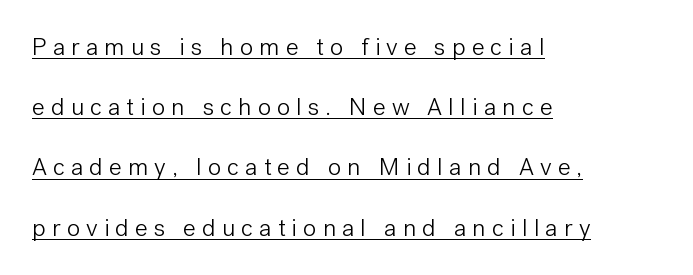
The image shows 25 px text type, upright; set left-aligned, loose line spacing (2.41x), unusually wide letter spacing (+0.24 em), underlined.
